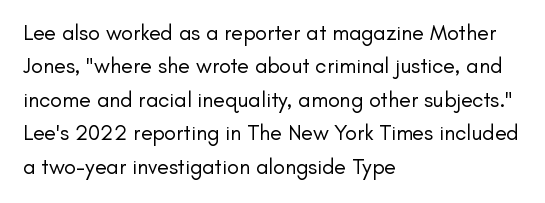
Q: Is the text bold? A: No.
Q: Is the text italic (slanted)? A: No, it is upright.
Q: Is the text underlined? A: No.
Q: How is the paragraph aligned? A: Left-aligned.
Q: Is the spacing between letters normal or unusually wide? A: Normal.
Q: Is the spacing between lines tight, normal or loose? A: Normal.
